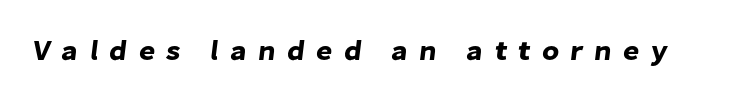
{"serif": "no", "width": "normal", "stroke_contrast": "low", "x_height": "medium", "monospaced": "no", "underline": "no", "letter_spacing": "wide", "letter_spacing_em": 0.4, "glyph_px": 28}
